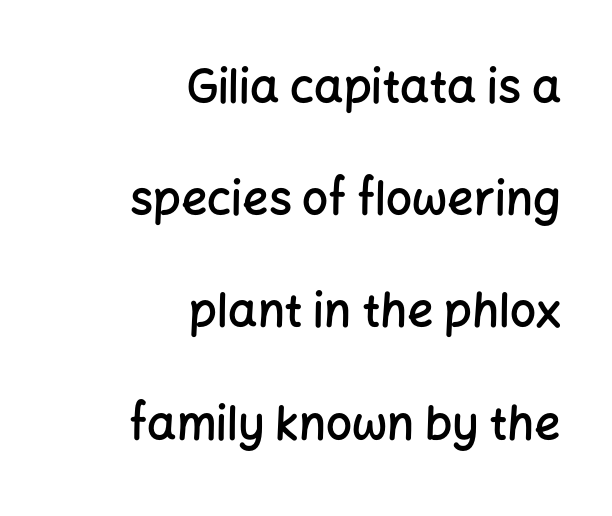
Q: Is the text bold? A: Semi-bold.
Q: Is the text italic (slanted)? A: No, it is upright.
Q: Is the typeface a serif or a sans-serif typeface? A: Sans-serif.
Q: Is the text underlined? A: No.
Q: How is the paragraph aligned? A: Right-aligned.
Q: Is the spacing between letters normal or unusually wide? A: Normal.
Q: Is the spacing between lines tight, normal or loose? A: Loose.
Q: Width (condensed, normal, or wide)? A: Normal.
Q: Stroke contrast? A: Low.
Q: x-height? A: Medium.
Q: Monospaced? A: No.
